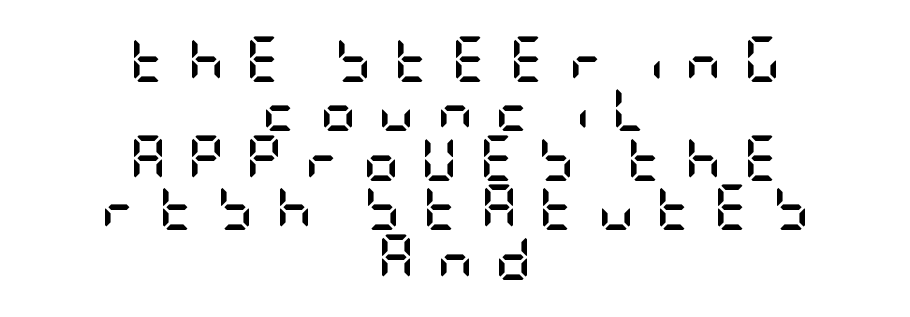
Q: Is the text bold? A: Yes.
Q: Is the text italic (slanted)? A: No, it is upright.
Q: Is the typeface a serif or a sans-serif typeface? A: Sans-serif.
Q: Is the text underlined? A: No.
Q: How is the paragraph aligned? A: Centered.
Q: Is the spacing between letters normal or unusually wide? A: Unusually wide.
Q: Is the spacing between lines tight, normal or loose? A: Tight.
Q: Width (condensed, normal, or wide)? A: Condensed.
Q: Stroke contrast? A: Low.
Q: x-height? A: Large.
